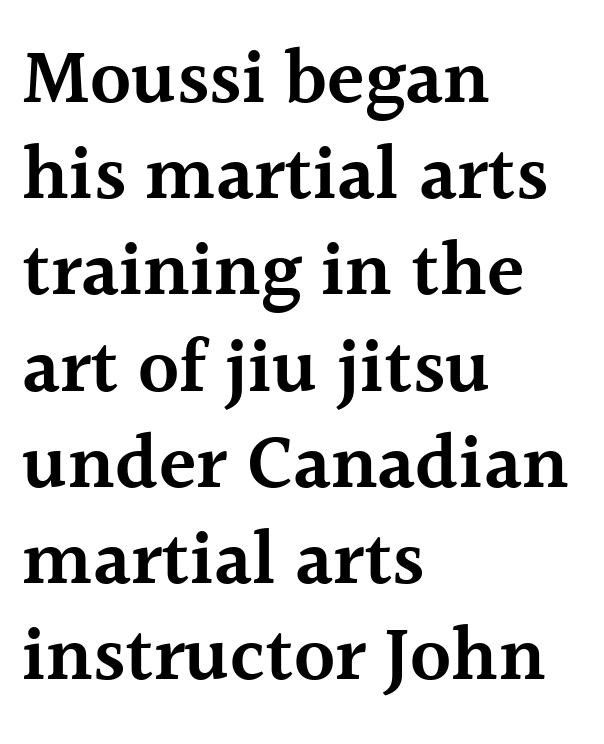
The image shows 77 px semibold serif type, upright; set left-aligned, normal line spacing (1.25x), normal letter spacing, not underlined; a medium x-height.
